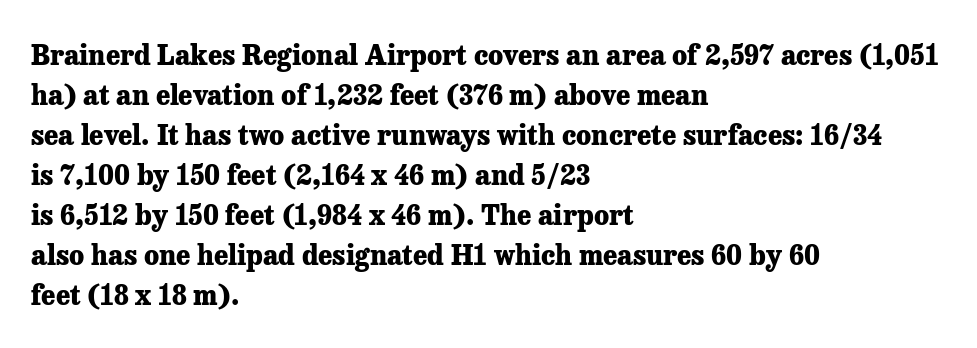
Q: Is the text bold? A: Yes.
Q: Is the text italic (slanted)? A: No, it is upright.
Q: Is the text underlined? A: No.
Q: How is the paragraph aligned? A: Left-aligned.
Q: Is the spacing between letters normal or unusually wide? A: Normal.
Q: Is the spacing between lines tight, normal or loose? A: Normal.
